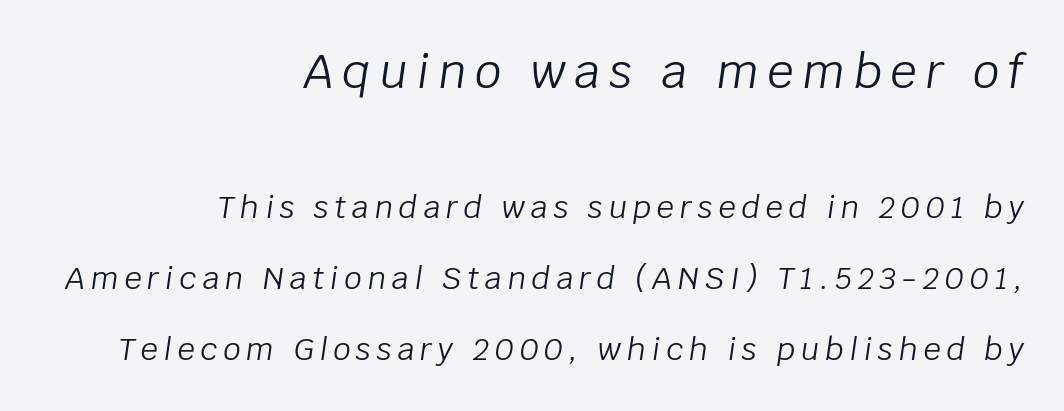
Is there much room between lines? Yes — plenty of vertical air separates them. Type without underlining. The rendering shrinks the type as you move from the upper chunk to the lower. A quiet, ordinary-to-light weight characterises the typeface. It's the slanting kind of type.
